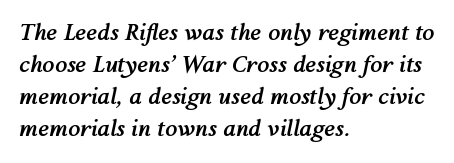
{"italic": "yes", "lean": "right", "slant_degrees": 12, "bold": "yes", "underline": "no", "align": "left", "line_spacing": "normal", "line_spacing_ratio": 1.46, "letter_spacing": "normal", "letter_spacing_em": 0.0, "glyph_px": 22}
